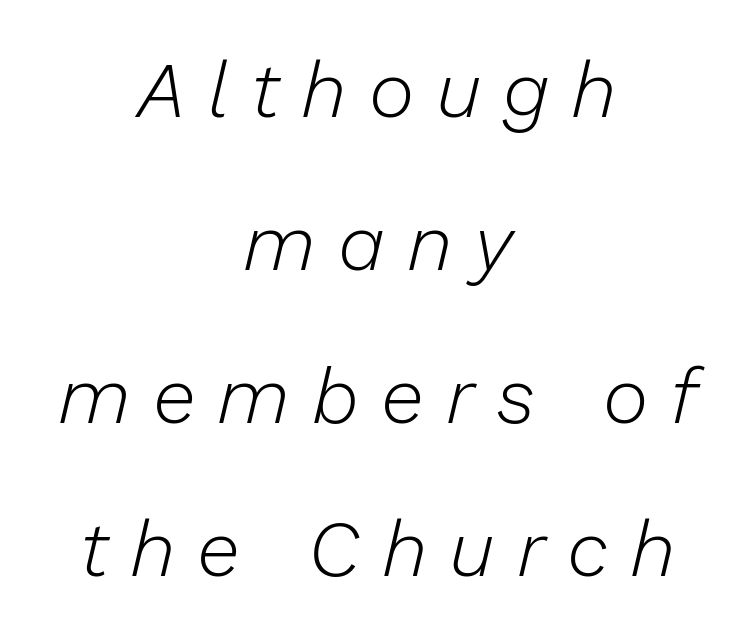
{"italic": "yes", "lean": "right", "slant_degrees": 13, "bold": "no", "weight": "light", "width": "normal", "stroke_contrast": "low", "x_height": "medium", "monospaced": "no", "underline": "no", "align": "center", "line_spacing": "loose", "line_spacing_ratio": 1.96, "letter_spacing": "wide", "letter_spacing_em": 0.28, "glyph_px": 78}
